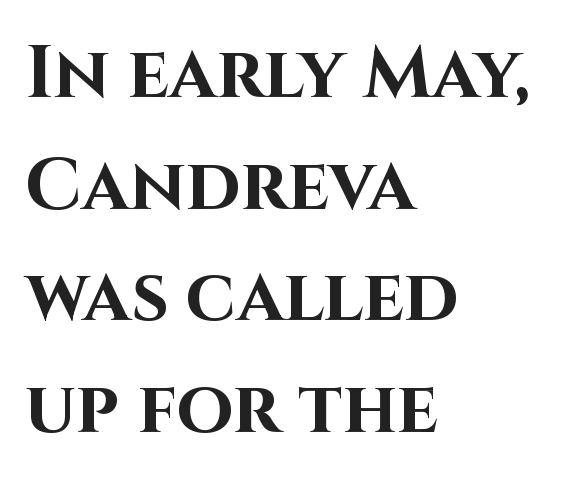
The image shows 73 px bold sans-serif type, upright; set left-aligned, normal line spacing (1.53x), normal letter spacing, not underlined; high stroke contrast and a large x-height.
